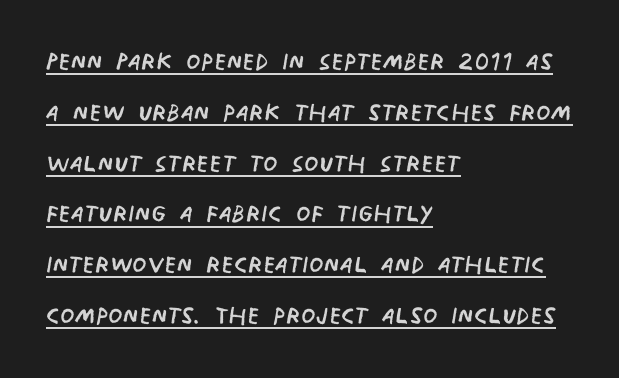
Q: Is the text bold? A: No.
Q: Is the typeface a serif or a sans-serif typeface? A: Sans-serif.
Q: Is the text underlined? A: Yes.
Q: How is the paragraph aligned? A: Left-aligned.
Q: Is the spacing between letters normal or unusually wide? A: Normal.
Q: Is the spacing between lines tight, normal or loose? A: Normal.
Q: Width (condensed, normal, or wide)? A: Condensed.
Q: Stroke contrast? A: Low.
Q: x-height? A: Large.
Q: Monospaced? A: No.
